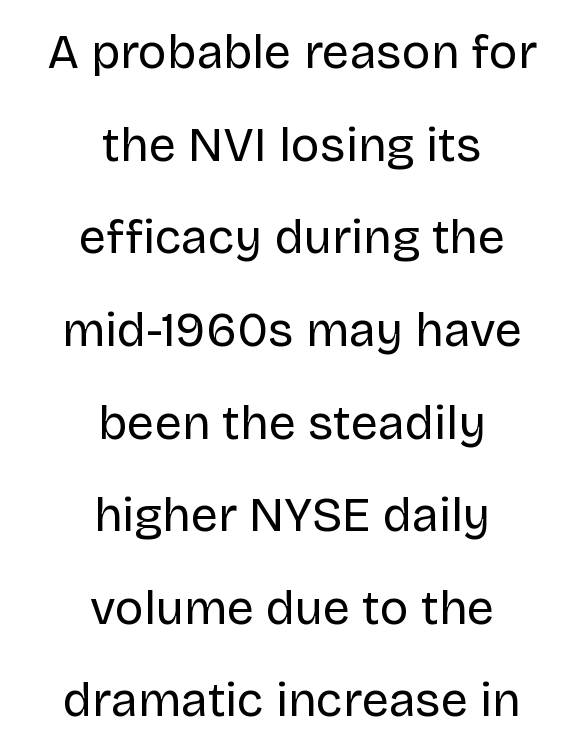
The image shows 48 px regular-weight sans-serif type, upright; set centered, loose line spacing (1.93x), normal letter spacing, not underlined; low stroke contrast and a large x-height.
